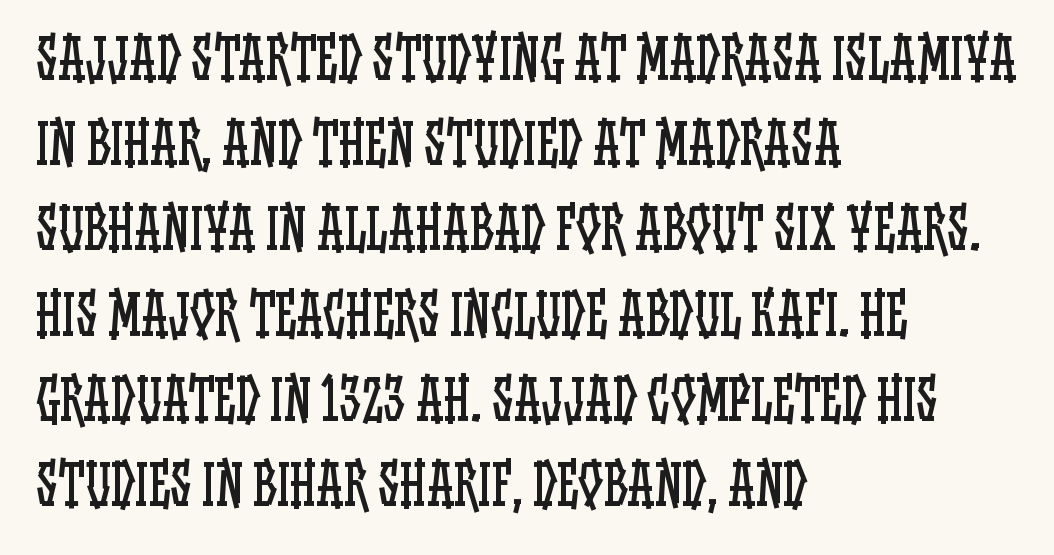
Q: Is the text bold? A: No.
Q: Is the text italic (slanted)? A: No, it is upright.
Q: Is the text underlined? A: No.
Q: How is the paragraph aligned? A: Left-aligned.
Q: Is the spacing between letters normal or unusually wide? A: Normal.
Q: Is the spacing between lines tight, normal or loose? A: Normal.
Q: Width (condensed, normal, or wide)? A: Condensed.
Q: Stroke contrast? A: Low.
Q: x-height? A: Large.
Q: Monospaced? A: No.
